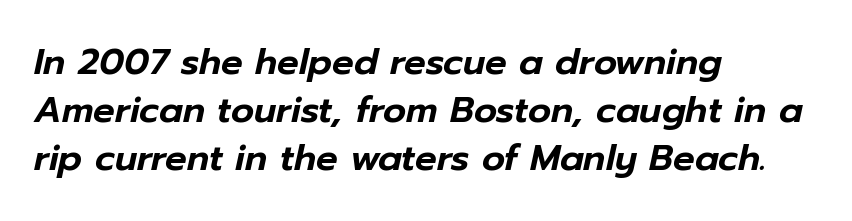
The image shows 36 px text type, italic (leaning right); set left-aligned, normal line spacing (1.34x), normal letter spacing, not underlined; low stroke contrast and a medium x-height.
